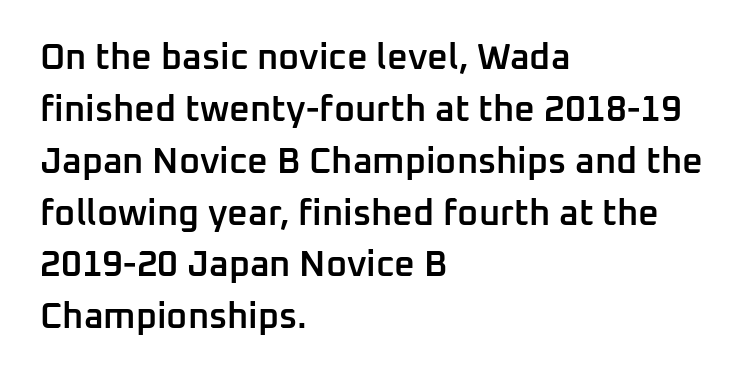
This is moderately heavy type, rendered in semibold. Plain, unruled lines of type. When letters stand straight like this, we call the style roman or upright. Reading down the block, your eye returns to a fixed left position each line. Letterform terminals end flat and unadorned throughout the passage. Quick note: interline space is typical.
